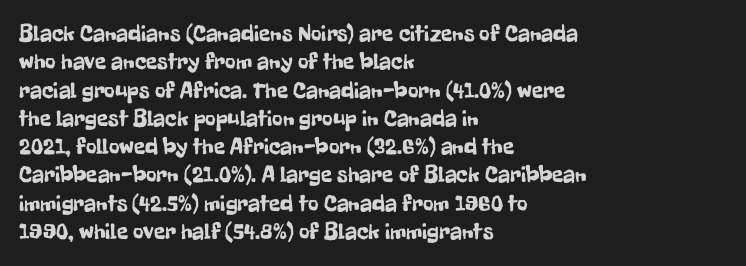
One-word summary of the alignment: left. These lines keep a tight, regular rhythm from letter to letter. Letters rest on an invisible, unmarked baseline. In terms of posture, this sample is upright.
